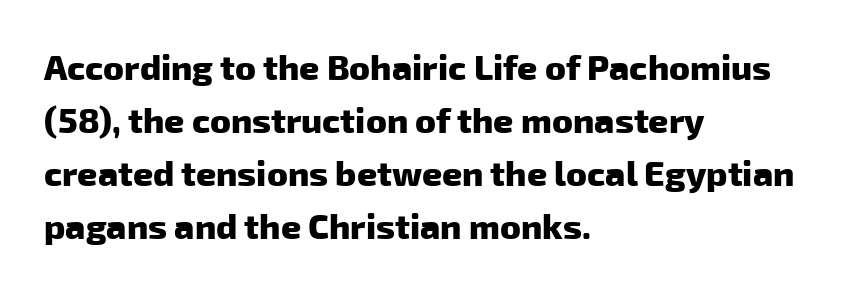
{"serif": "no", "bold": "yes", "weight": "heavy", "width": "normal", "stroke_contrast": "low", "x_height": "medium", "monospaced": "no", "underline": "no", "align": "left", "line_spacing": "normal", "line_spacing_ratio": 1.51, "letter_spacing": "normal", "letter_spacing_em": 0.0, "glyph_px": 35}
